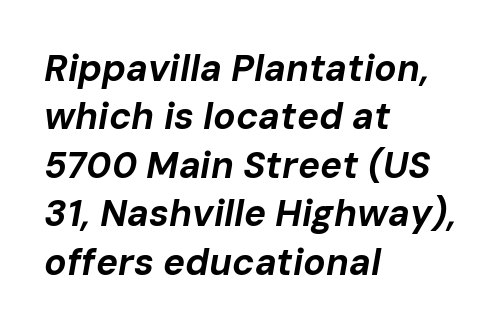
{"italic": "yes", "lean": "right", "slant_degrees": 10, "bold": "yes", "weight": "bold", "width": "normal", "stroke_contrast": "low", "x_height": "medium", "monospaced": "no", "underline": "no", "align": "left", "line_spacing": "normal", "line_spacing_ratio": 1.31, "letter_spacing": "normal", "letter_spacing_em": 0.0, "glyph_px": 37}
